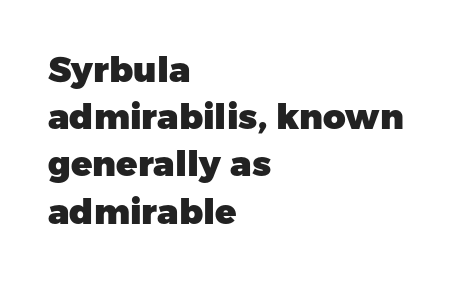
Q: Is the text bold? A: Yes.
Q: Is the text italic (slanted)? A: No, it is upright.
Q: Is the typeface a serif or a sans-serif typeface? A: Sans-serif.
Q: Is the text underlined? A: No.
Q: How is the paragraph aligned? A: Left-aligned.
Q: Is the spacing between letters normal or unusually wide? A: Normal.
Q: Is the spacing between lines tight, normal or loose? A: Normal.
Q: Width (condensed, normal, or wide)? A: Normal.
Q: Stroke contrast? A: Low.
Q: x-height? A: Medium.
Q: Monospaced? A: No.
